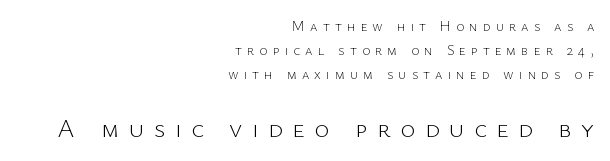
{"italic": "no", "bold": "no", "underline": "no", "align": "right", "line_spacing_ratio": 1.71, "letter_spacing": "wide", "letter_spacing_em": 0.37, "larger_block": "second", "size_ratio": 1.86, "glyph_px": 26}
